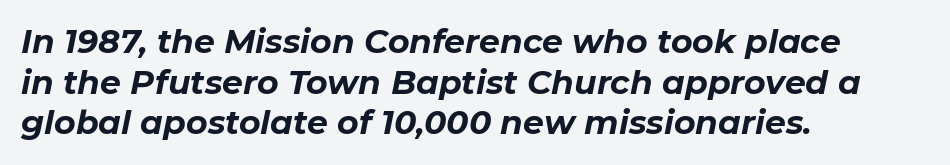
The image shows 33 px bold type, italic (leaning right); set left-aligned, line spacing 1.23x, normal letter spacing, not underlined; low stroke contrast and a medium x-height.
